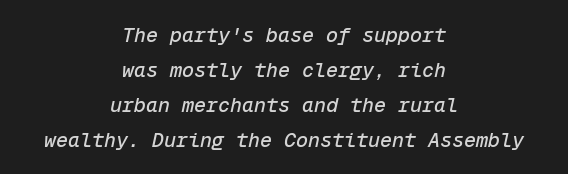
The image shows 20 px text type, italic (leaning right); set centered, line spacing 1.75x, normal letter spacing, not underlined.
